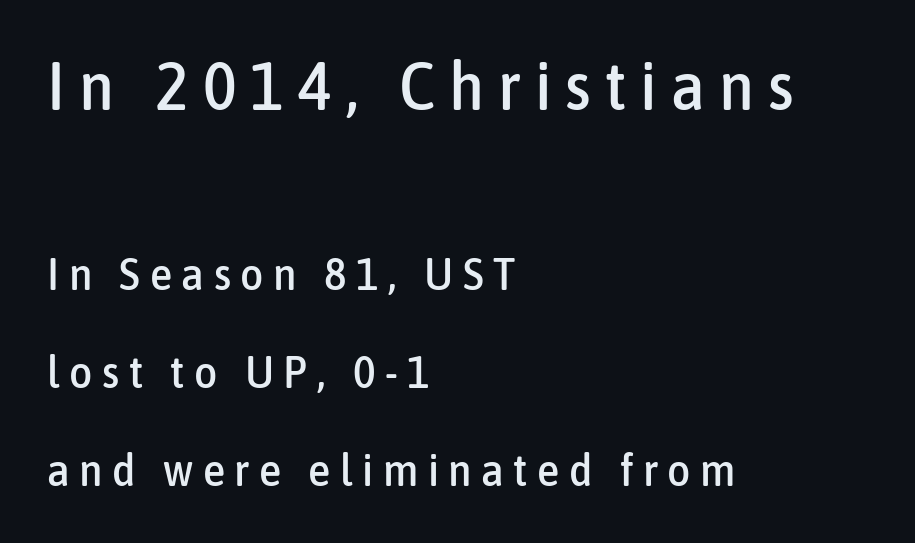
The image shows 67 px condensed sans-serif type, upright; set left-aligned, loose line spacing (2.18x), unusually wide letter spacing (+0.21 em), not underlined; the first (top) block is 1.49x larger; low stroke contrast and a medium x-height.
